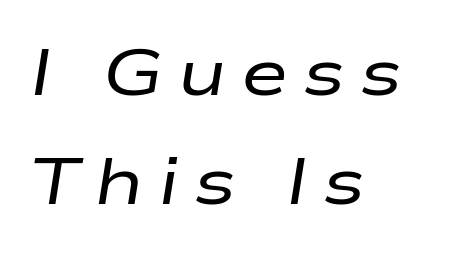
The image shows 65 px regular-weight, wide type, italic (leaning right); set left-aligned, normal line spacing (1.67x), unusually wide letter spacing (+0.21 em), not underlined; low stroke contrast and a medium x-height.
